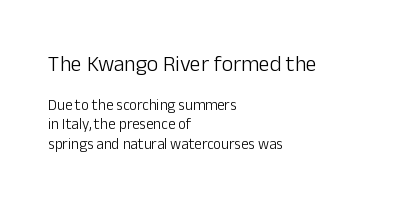
The image shows 22 px text type, upright; set left-aligned, normal line spacing (1.29x), normal letter spacing, not underlined; the first (top) block is 1.47x larger.
